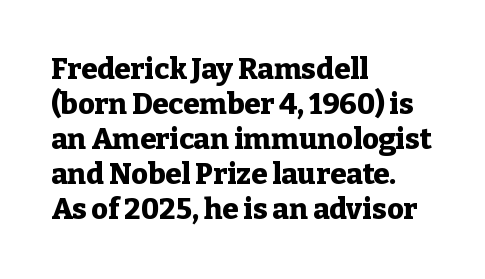
{"serif": "yes", "italic": "no", "bold": "yes", "weight": "heavy", "width": "normal", "stroke_contrast": "low", "x_height": "medium", "monospaced": "no", "underline": "no", "align": "left", "line_spacing_ratio": 1.21, "letter_spacing": "normal", "letter_spacing_em": 0.0, "glyph_px": 29}
